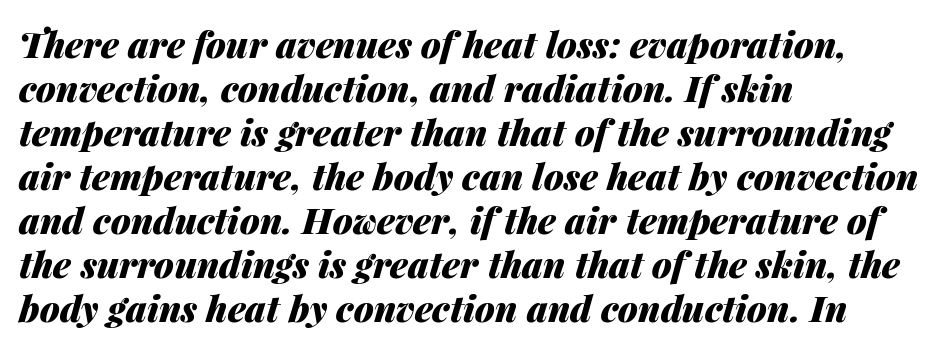
Q: Is the text bold? A: Yes.
Q: Is the text italic (slanted)? A: Yes, it leans right by about 14 degrees.
Q: Is the text underlined? A: No.
Q: How is the paragraph aligned? A: Left-aligned.
Q: Is the spacing between letters normal or unusually wide? A: Normal.
Q: Width (condensed, normal, or wide)? A: Normal.
Q: Stroke contrast? A: Medium.
Q: x-height? A: Medium.
Q: Monospaced? A: No.
